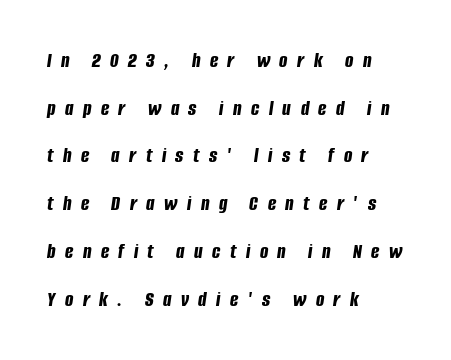
The image shows 22 px bold type, italic (leaning right); set left-aligned, loose line spacing (2.17x), unusually wide letter spacing (+0.43 em), not underlined.
